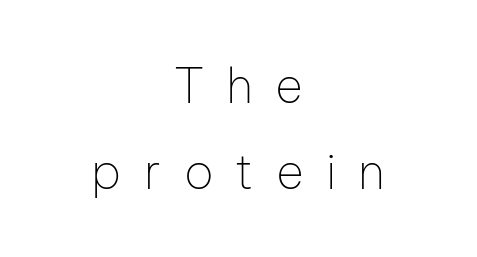
Q: Is the text bold? A: No.
Q: Is the text italic (slanted)? A: No, it is upright.
Q: Is the typeface a serif or a sans-serif typeface? A: Sans-serif.
Q: Is the text underlined? A: No.
Q: How is the paragraph aligned? A: Centered.
Q: Is the spacing between letters normal or unusually wide? A: Unusually wide.
Q: Width (condensed, normal, or wide)? A: Normal.
Q: Stroke contrast? A: Low.
Q: x-height? A: Medium.
Q: Monospaced? A: No.
